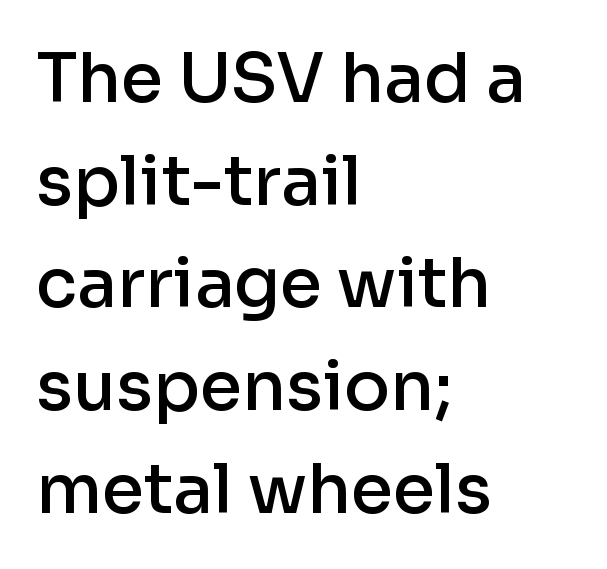
{"serif": "no", "italic": "no", "bold": "semi", "weight": "semibold", "width": "normal", "stroke_contrast": "low", "x_height": "medium", "monospaced": "no", "underline": "no", "align": "left", "line_spacing": "normal", "line_spacing_ratio": 1.51, "letter_spacing": "normal", "letter_spacing_em": 0.0, "glyph_px": 68}
